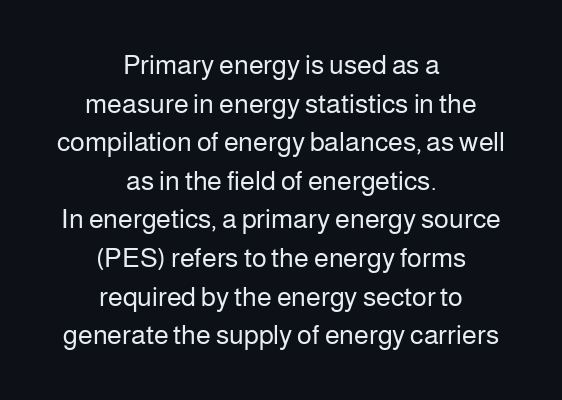
The image shows 27 px text type, upright; set centered, normal line spacing (1.43x), normal letter spacing, not underlined.
